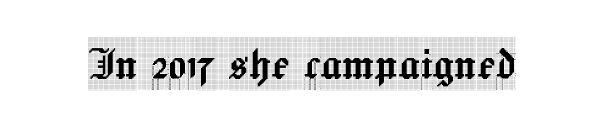
No extra tracking has been applied to these lines. The font family rendered here belongs to the serif group. If you drew a line through each stem, it would be perfectly vertical. Bare-footed words on every line. This sample has the flowing, uneven cadence of proportional lettering.
